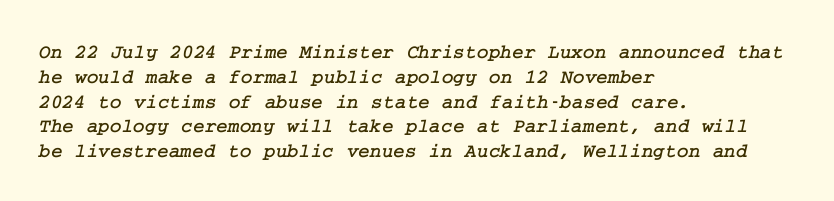
Q: Is the text underlined? A: No.
Q: How is the paragraph aligned? A: Left-aligned.
Q: Is the spacing between letters normal or unusually wide? A: Normal.
